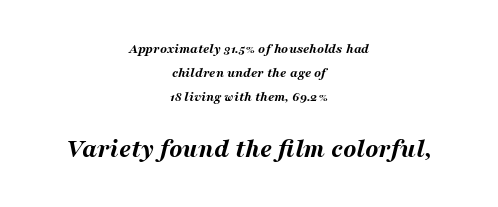
Q: Is the text bold? A: Yes.
Q: Is the text italic (slanted)? A: Yes, it leans right by about 16 degrees.
Q: Is the text underlined? A: No.
Q: How is the paragraph aligned? A: Centered.
Q: Is the spacing between letters normal or unusually wide? A: Normal.
Q: Which block of text is set in a larger size, the first (top) or the second (bottom)? A: The second (bottom) one.
